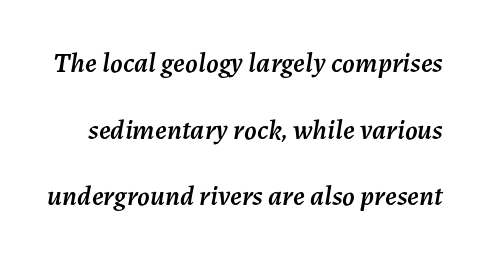
{"italic": "yes", "lean": "right", "slant_degrees": 7, "width": "normal", "stroke_contrast": "medium", "x_height": "medium", "monospaced": "no", "underline": "no", "line_spacing": "loose", "line_spacing_ratio": 2.38, "letter_spacing": "normal", "letter_spacing_em": 0.0, "glyph_px": 28}
